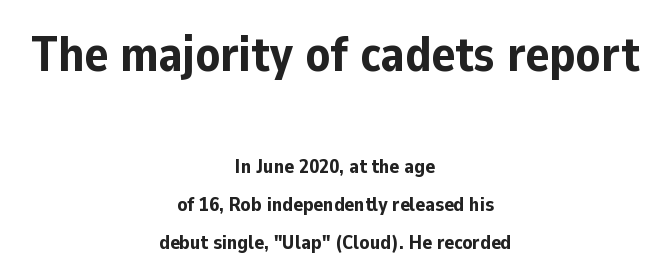
The text block is weighted toward neither margin, spreading evenly from the middle. Looks like regular typesetting: each glyph gets only the width it needs. You can tell it's not italic because the verticals are truly vertical. Between these two stacked blocks, the higher one wins on size. Glyph-to-glyph distance matches everyday printed text. Type without underlining.
